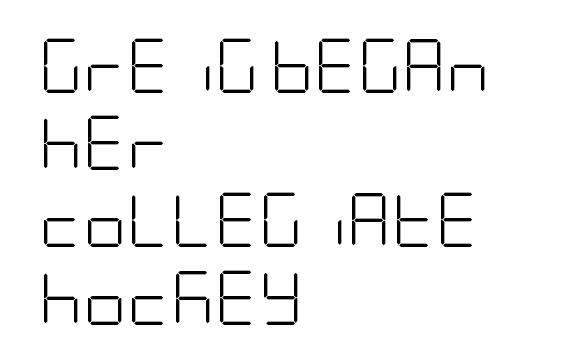
The image shows 54 px light, condensed sans-serif type, upright; set left-aligned, normal line spacing (1.43x), normal letter spacing, not underlined; low stroke contrast and a large x-height.
